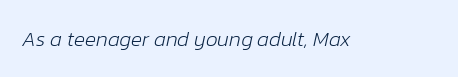
Each word holds together tightly as a unit, with standard inter-letter gaps. Style check: oblique. Lines of text with bare space underneath. Heaviness? Minimal to ordinary, like unemphasized prose.
